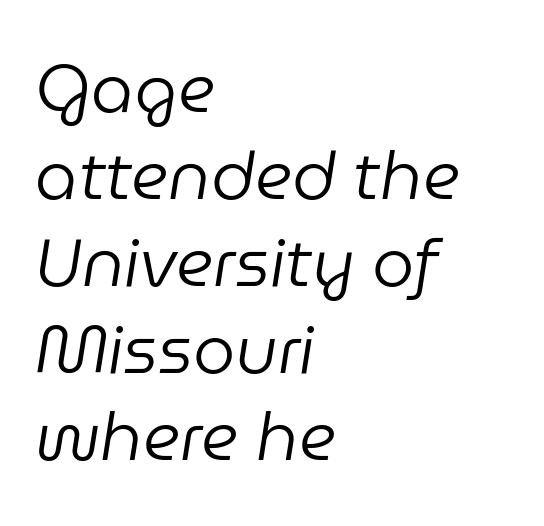
Q: Is the text bold? A: No.
Q: Is the text italic (slanted)? A: Yes, it leans right by about 9 degrees.
Q: Is the text underlined? A: No.
Q: How is the paragraph aligned? A: Left-aligned.
Q: Is the spacing between letters normal or unusually wide? A: Normal.
Q: Is the spacing between lines tight, normal or loose? A: Normal.
Q: Width (condensed, normal, or wide)? A: Normal.
Q: Stroke contrast? A: Low.
Q: x-height? A: Medium.
Q: Monospaced? A: No.
